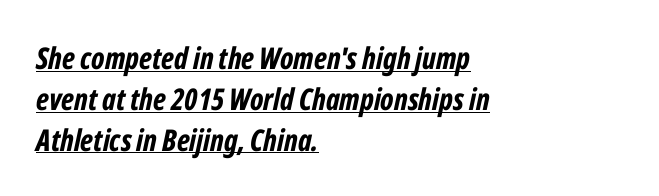
Q: Is the text bold? A: Yes.
Q: Is the text italic (slanted)? A: Yes, it leans right by about 12 degrees.
Q: Is the text underlined? A: Yes.
Q: How is the paragraph aligned? A: Left-aligned.
Q: Is the spacing between letters normal or unusually wide? A: Normal.
Q: Is the spacing between lines tight, normal or loose? A: Normal.
Q: Width (condensed, normal, or wide)? A: Condensed.
Q: Stroke contrast? A: Low.
Q: x-height? A: Medium.
Q: Monospaced? A: No.
